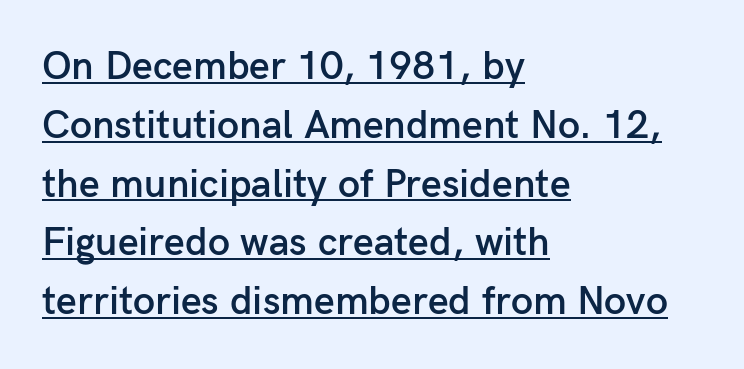
{"serif": "no", "italic": "no", "bold": "semi", "weight": "semibold", "width": "normal", "stroke_contrast": "low", "x_height": "medium", "monospaced": "no", "underline": "yes", "align": "left", "line_spacing": "normal", "line_spacing_ratio": 1.47, "letter_spacing": "normal", "letter_spacing_em": 0.0, "glyph_px": 40}
